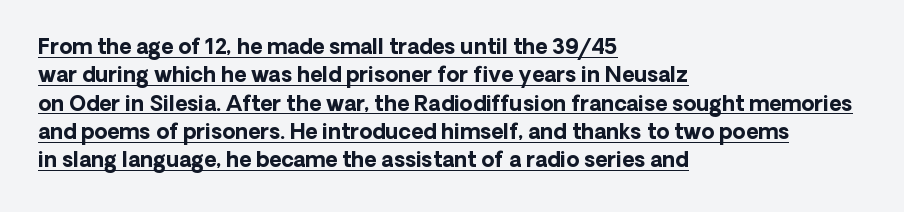
{"italic": "no", "bold": "yes", "underline": "yes", "align": "left", "line_spacing": "normal", "line_spacing_ratio": 1.35, "letter_spacing": "normal", "letter_spacing_em": 0.0, "glyph_px": 21}
